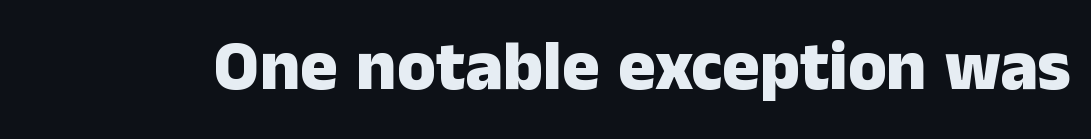
{"serif": "no", "italic": "no", "bold": "yes", "weight": "heavy", "width": "normal", "stroke_contrast": "low", "x_height": "medium", "monospaced": "no", "underline": "no", "letter_spacing": "normal", "letter_spacing_em": 0.0, "glyph_px": 70}
